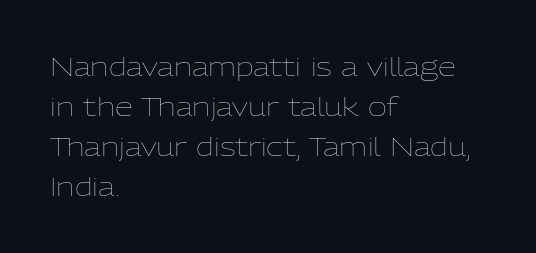
{"italic": "no", "bold": "no", "underline": "no", "align": "left", "line_spacing": "normal", "line_spacing_ratio": 1.54, "letter_spacing": "normal", "letter_spacing_em": 0.0, "glyph_px": 26}
